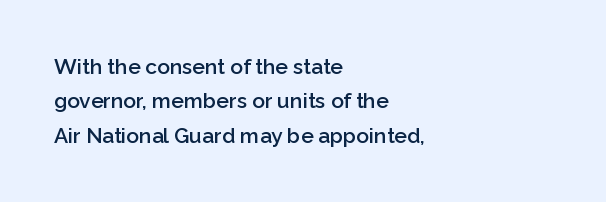
Quick note: interline space is typical. Left-aligned paragraph, ragged on the right. The font is running at a semibold setting, under full bold. Words float on clear page, feet unadorned. Short note: letters normally spaced.
